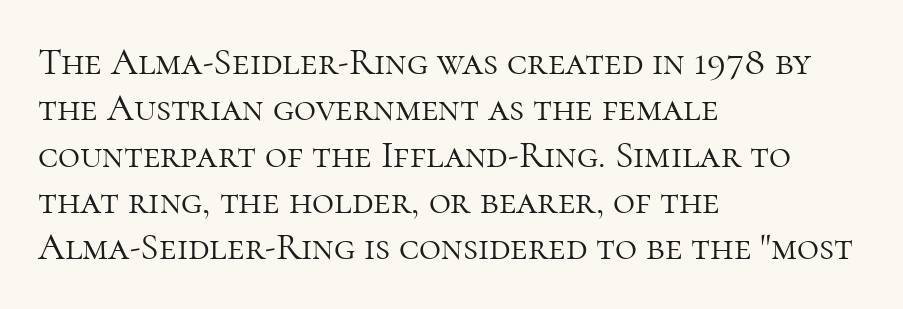
Q: Is the text bold? A: No.
Q: Is the text italic (slanted)? A: No, it is upright.
Q: Is the typeface a serif or a sans-serif typeface? A: Serif.
Q: Is the text underlined? A: No.
Q: How is the paragraph aligned? A: Left-aligned.
Q: Is the spacing between letters normal or unusually wide? A: Normal.
Q: Width (condensed, normal, or wide)? A: Normal.
Q: Stroke contrast? A: High.
Q: x-height? A: Medium.
Q: Monospaced? A: No.
